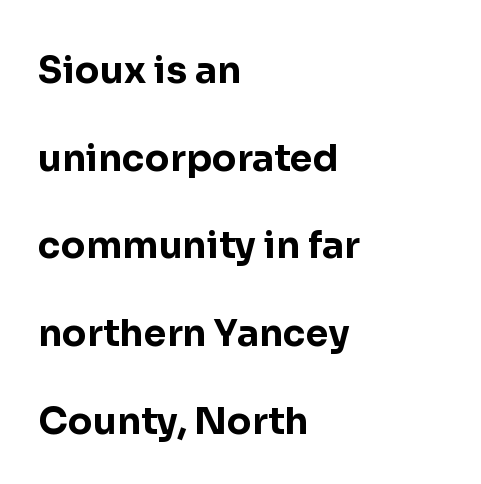
Observe the ordinary spacing: letters are neighbours, not strangers. The passage shown stacks its lines with a broad gap. Lines of text with bare space underneath. The rendering shows plain stroke endings on the letterforms — a sans-serif design. This is roman type, the default non-slanted kind. You could not count columns in this text — the font is proportionally spaced.
